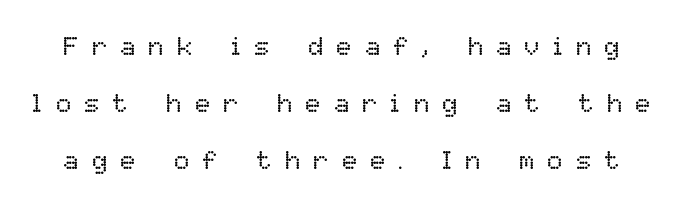
The image shows 26 px text type, upright; set loose line spacing (2.19x), unusually wide letter spacing (+0.49 em), not underlined.
